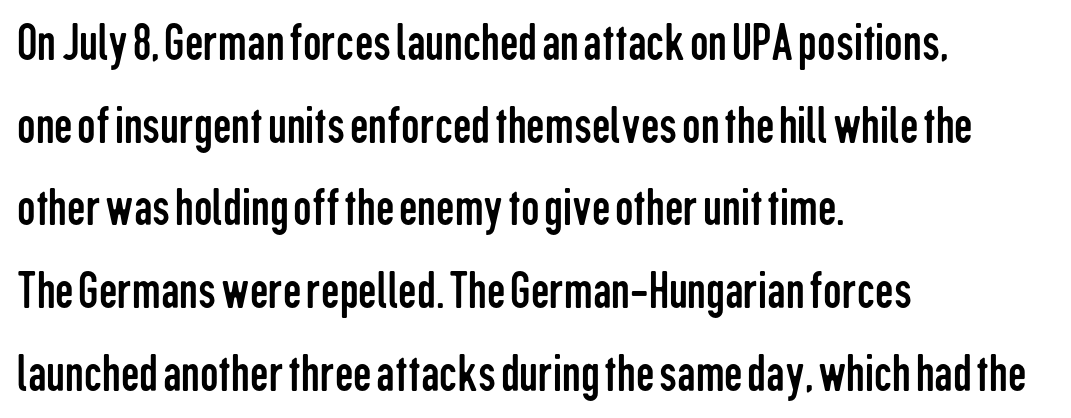
Q: Is the text bold? A: No.
Q: Is the text italic (slanted)? A: No, it is upright.
Q: Is the typeface a serif or a sans-serif typeface? A: Sans-serif.
Q: Is the text underlined? A: No.
Q: How is the paragraph aligned? A: Left-aligned.
Q: Is the spacing between letters normal or unusually wide? A: Normal.
Q: Is the spacing between lines tight, normal or loose? A: Normal.
Q: Width (condensed, normal, or wide)? A: Condensed.
Q: Stroke contrast? A: Low.
Q: x-height? A: Medium.
Q: Monospaced? A: No.
